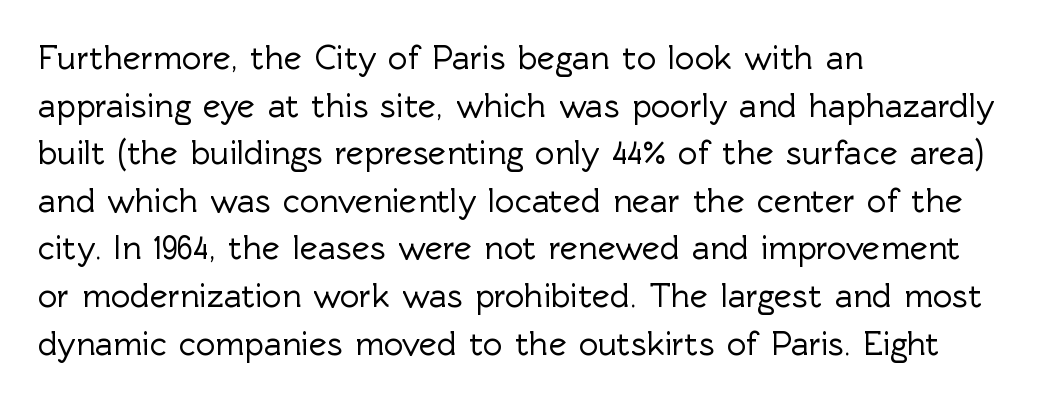
This rendering leaves character spacing at its baseline value. Beneath every word, the page is bare. This is the regular roman posture of the typeface. Do the characters align in a grid? No, the font is proportional. Font category for this specimen: sans-serif.
